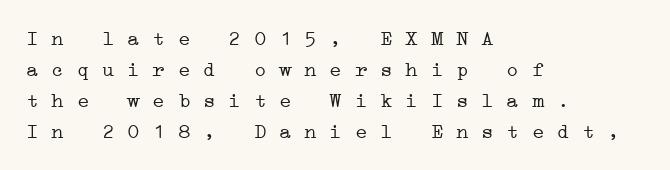
The image shows 21 px text type; set left-aligned, normal line spacing (1.48x), normal letter spacing, not underlined.
